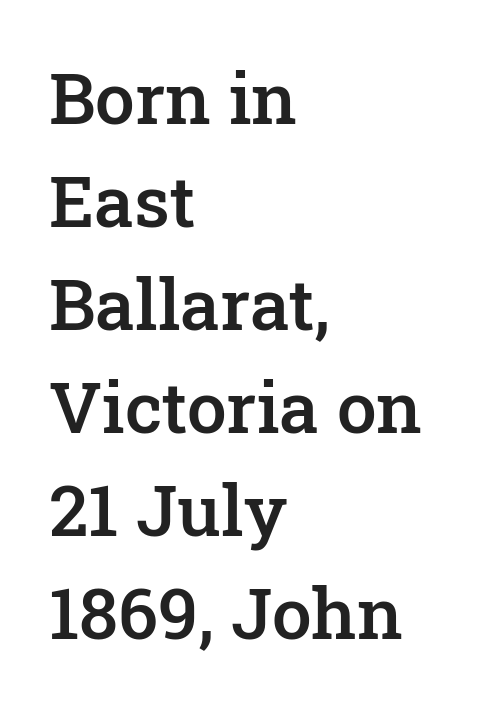
Q: Is the text bold? A: Semi-bold.
Q: Is the text italic (slanted)? A: No, it is upright.
Q: Is the typeface a serif or a sans-serif typeface? A: Serif.
Q: Is the text underlined? A: No.
Q: How is the paragraph aligned? A: Left-aligned.
Q: Is the spacing between letters normal or unusually wide? A: Normal.
Q: Is the spacing between lines tight, normal or loose? A: Normal.
Q: Width (condensed, normal, or wide)? A: Normal.
Q: Stroke contrast? A: Low.
Q: x-height? A: Medium.
Q: Monospaced? A: No.
